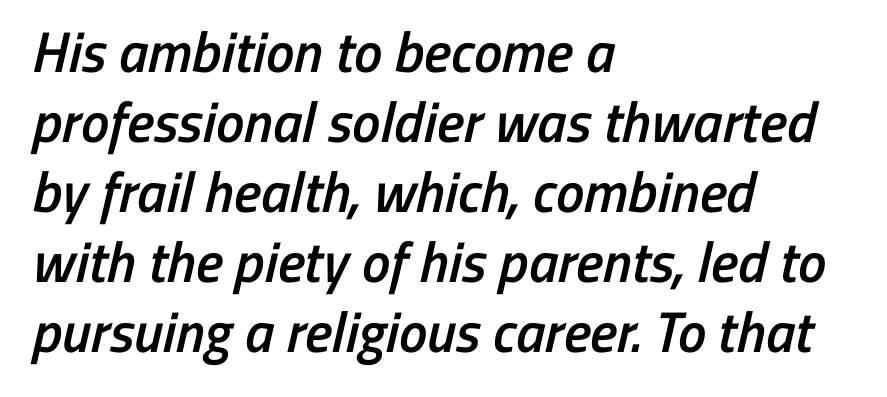
The image shows 57 px semibold, condensed sans-serif type; set left-aligned, line spacing 1.23x, normal letter spacing, not underlined; low stroke contrast and a medium x-height.
